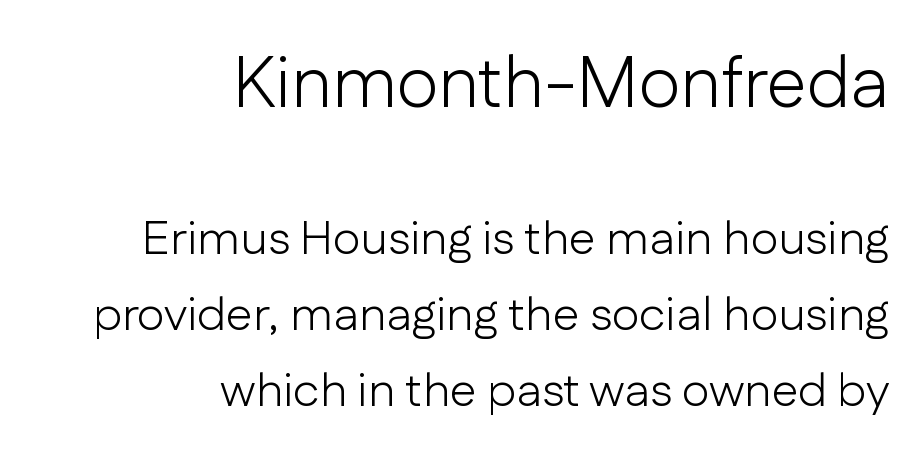
Bigger letters appear in the top chunk; the bottom chunk is reduced. Proportional: the letters do not fall into vertical columns. The horizontal fit of the characters is conventional and even. The leading is moderate, giving the passage an even texture. Quick note: not italic, upright.
